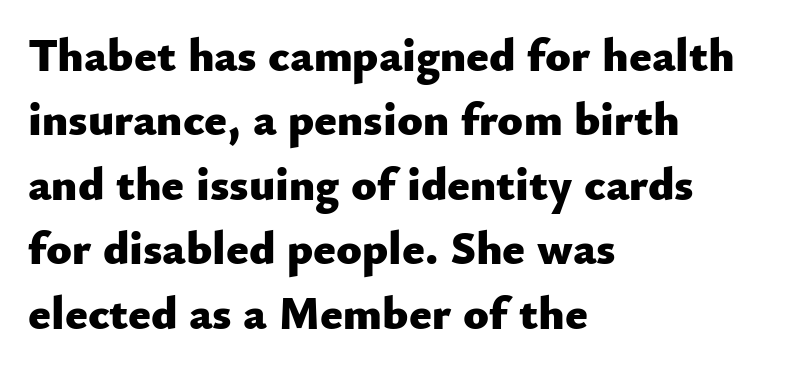
The image shows 47 px heavy sans-serif type, upright; set left-aligned, normal line spacing (1.37x), normal letter spacing, not underlined; low stroke contrast and a small x-height.
